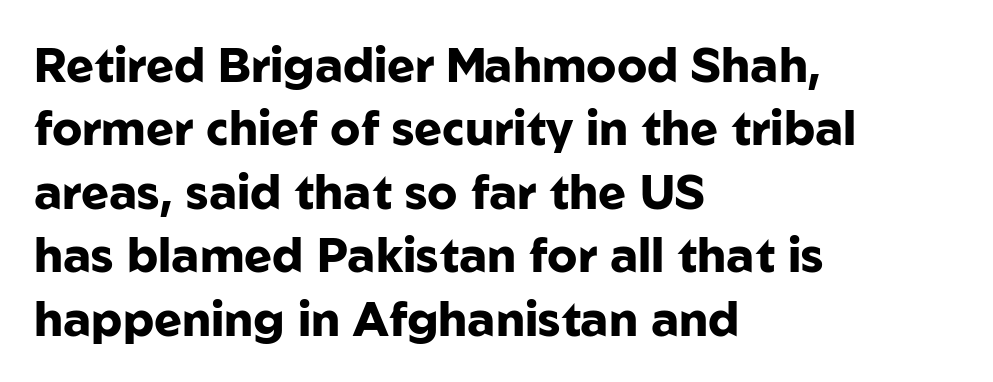
Q: Is the text bold? A: Yes.
Q: Is the text italic (slanted)? A: No, it is upright.
Q: Is the typeface a serif or a sans-serif typeface? A: Sans-serif.
Q: Is the text underlined? A: No.
Q: How is the paragraph aligned? A: Left-aligned.
Q: Is the spacing between letters normal or unusually wide? A: Normal.
Q: Is the spacing between lines tight, normal or loose? A: Normal.
Q: Width (condensed, normal, or wide)? A: Normal.
Q: Stroke contrast? A: Low.
Q: x-height? A: Medium.
Q: Monospaced? A: No.
